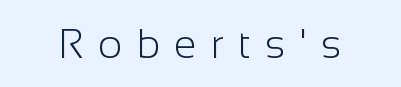
The image shows 41 px light sans-serif type, upright; set unusually wide letter spacing (+0.35 em), not underlined; low stroke contrast and a medium x-height.
